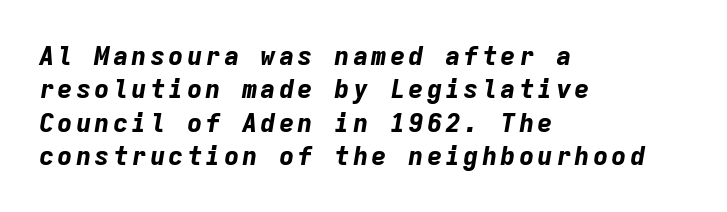
Q: Is the text bold? A: Yes.
Q: Is the text italic (slanted)? A: Yes, it leans right by about 9 degrees.
Q: Is the text underlined? A: No.
Q: How is the paragraph aligned? A: Left-aligned.
Q: Is the spacing between lines tight, normal or loose? A: Normal.
